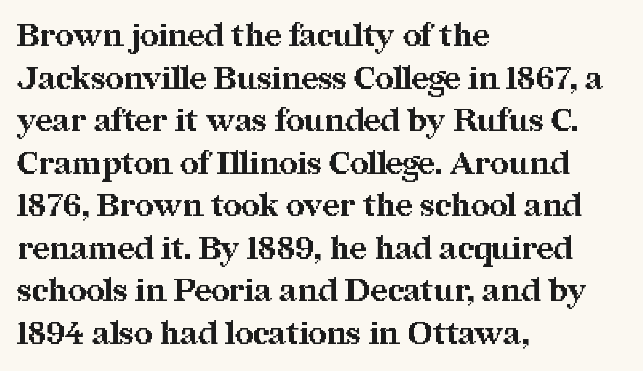
Q: Is the text bold? A: Yes.
Q: Is the text italic (slanted)? A: No, it is upright.
Q: Is the typeface a serif or a sans-serif typeface? A: Serif.
Q: Is the text underlined? A: No.
Q: How is the paragraph aligned? A: Left-aligned.
Q: Is the spacing between letters normal or unusually wide? A: Normal.
Q: Is the spacing between lines tight, normal or loose? A: Normal.
Q: Width (condensed, normal, or wide)? A: Normal.
Q: Stroke contrast? A: Medium.
Q: x-height? A: Medium.
Q: Monospaced? A: No.
